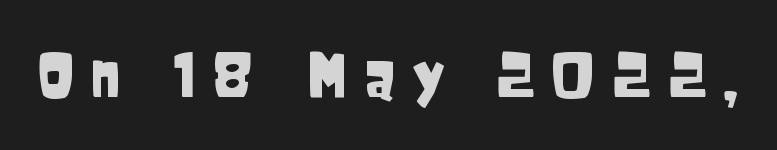
The image shows 62 px condensed sans-serif type, upright; set unusually wide letter spacing (+0.25 em), not underlined; low stroke contrast and a large x-height.
